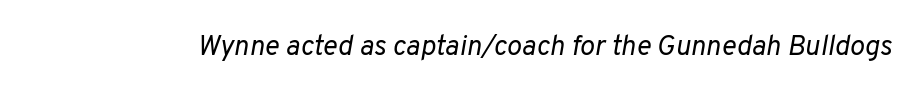
Q: Is the text bold? A: No.
Q: Is the text italic (slanted)? A: Yes, it leans right by about 10 degrees.
Q: Is the text underlined? A: No.
Q: Is the spacing between letters normal or unusually wide? A: Normal.
Q: Width (condensed, normal, or wide)? A: Normal.
Q: Stroke contrast? A: Low.
Q: x-height? A: Medium.
Q: Monospaced? A: No.
